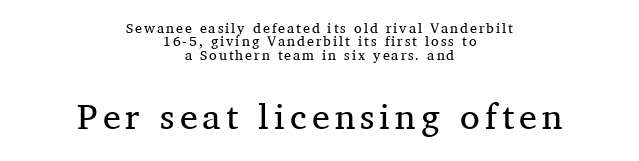
The image shows 36 px regular-weight serif type, upright; set centered, tight line spacing (0.95x), not underlined; the second (bottom) block is 2.57x larger; medium stroke contrast and a medium x-height.
